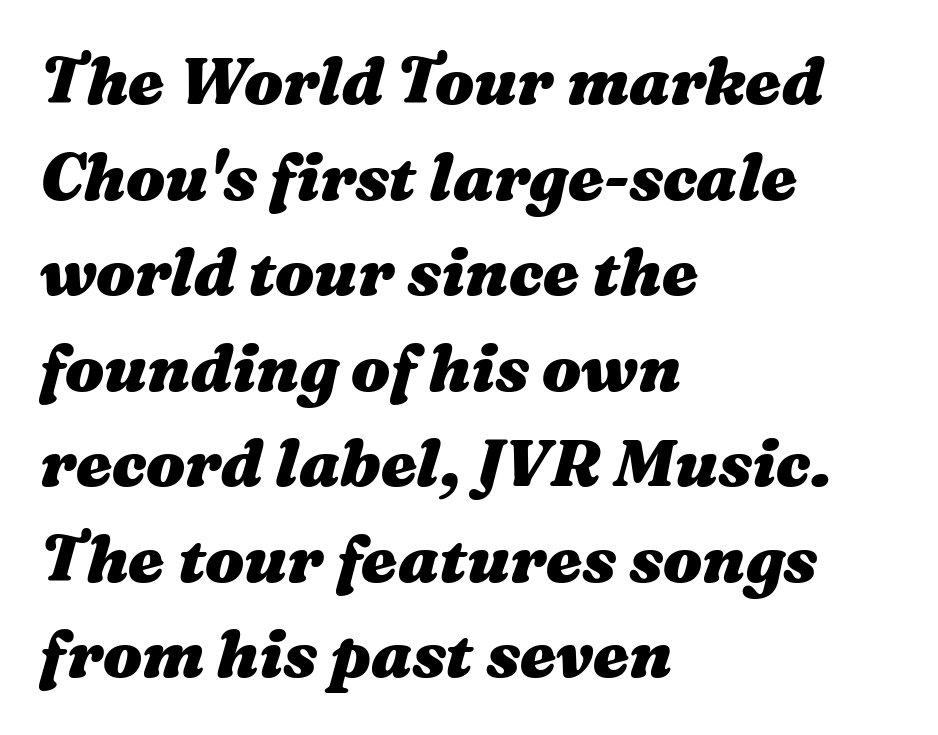
The image shows 65 px heavy, wide type, italic (leaning right); set left-aligned, normal line spacing (1.47x), normal letter spacing, not underlined; medium stroke contrast and a medium x-height.
